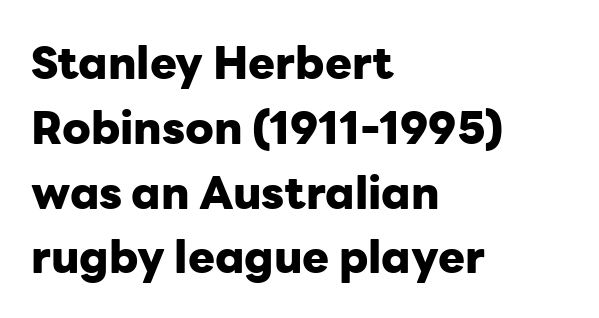
Q: Is the text bold? A: Yes.
Q: Is the text italic (slanted)? A: No, it is upright.
Q: Is the typeface a serif or a sans-serif typeface? A: Sans-serif.
Q: Is the text underlined? A: No.
Q: How is the paragraph aligned? A: Left-aligned.
Q: Is the spacing between letters normal or unusually wide? A: Normal.
Q: Is the spacing between lines tight, normal or loose? A: Normal.
Q: Width (condensed, normal, or wide)? A: Normal.
Q: Stroke contrast? A: Low.
Q: x-height? A: Medium.
Q: Monospaced? A: No.
